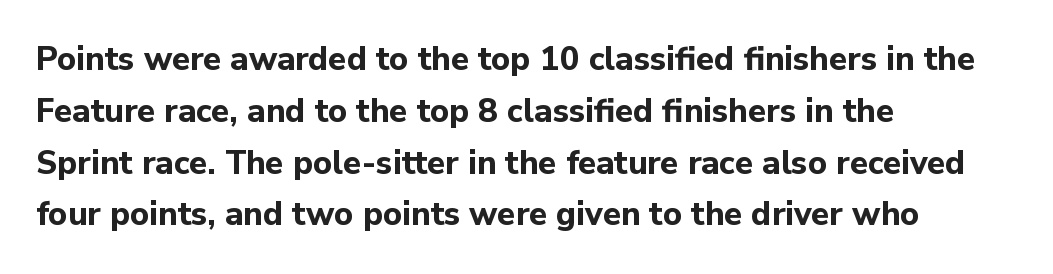
The image shows 33 px bold sans-serif type, upright; set left-aligned, normal line spacing (1.57x), normal letter spacing, not underlined; low stroke contrast and a medium x-height.
